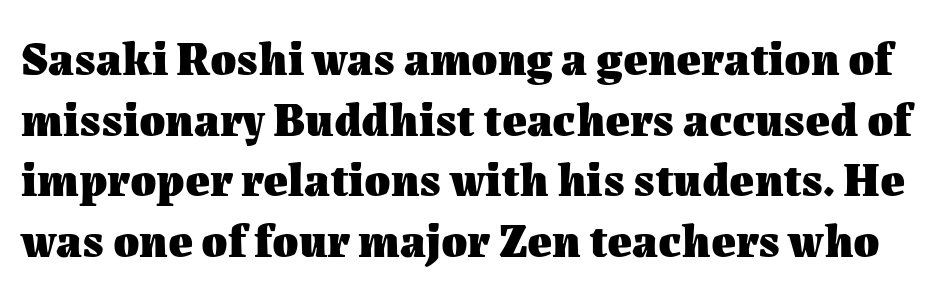
{"italic": "no", "bold": "yes", "weight": "heavy", "width": "normal", "stroke_contrast": "medium", "x_height": "medium", "monospaced": "no", "underline": "no", "line_spacing": "normal", "line_spacing_ratio": 1.29, "letter_spacing": "normal", "letter_spacing_em": 0.0, "glyph_px": 47}
